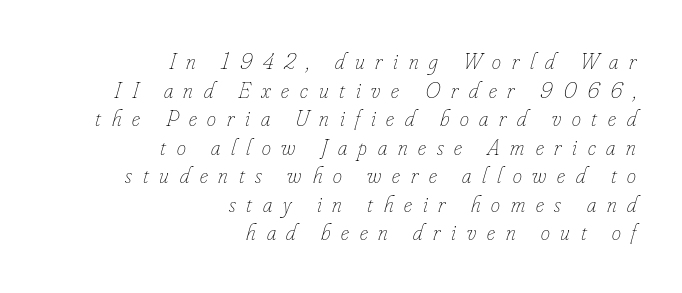
Q: Is the text bold? A: No.
Q: Is the text italic (slanted)? A: Yes, it leans right by about 16 degrees.
Q: Is the text underlined? A: No.
Q: How is the paragraph aligned? A: Right-aligned.
Q: Is the spacing between letters normal or unusually wide? A: Unusually wide.
